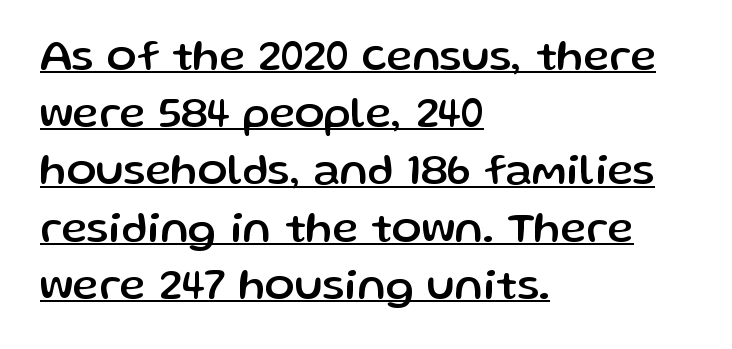
The image shows 44 px sans-serif type, upright; set left-aligned, normal line spacing (1.3x), normal letter spacing, underlined; low stroke contrast and a medium x-height.
